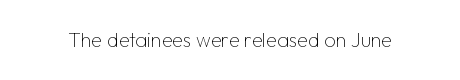
Q: Is the text bold? A: No.
Q: Is the text italic (slanted)? A: No, it is upright.
Q: Is the text underlined? A: No.
Q: Is the spacing between letters normal or unusually wide? A: Normal.
